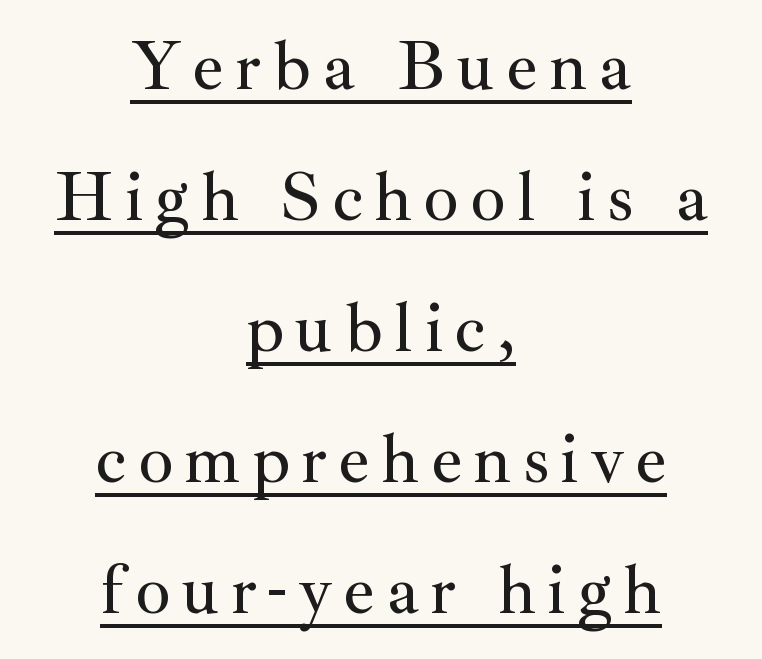
Q: Is the text italic (slanted)? A: No, it is upright.
Q: Is the typeface a serif or a sans-serif typeface? A: Serif.
Q: Is the text underlined? A: Yes.
Q: How is the paragraph aligned? A: Centered.
Q: Width (condensed, normal, or wide)? A: Normal.
Q: Stroke contrast? A: Medium.
Q: x-height? A: Small.
Q: Monospaced? A: No.
